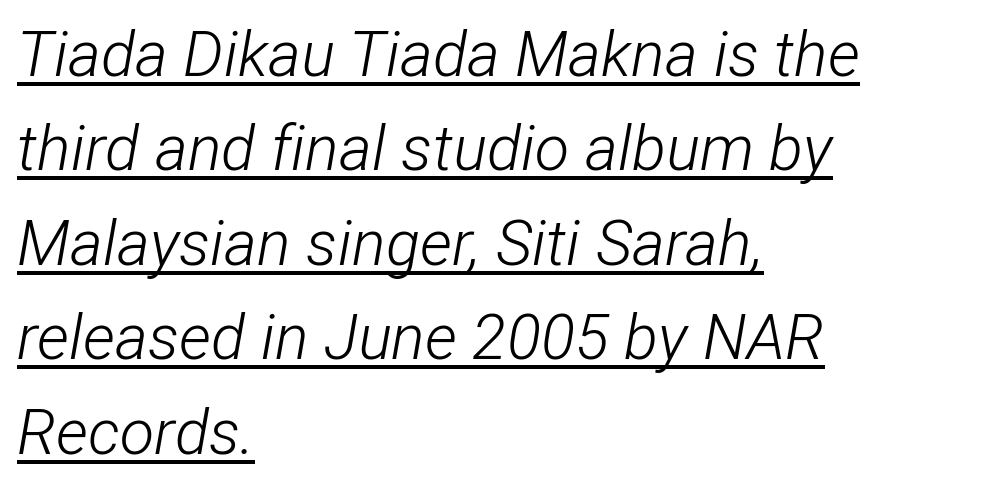
Q: Is the text bold? A: No.
Q: Is the text italic (slanted)? A: Yes, it leans right by about 12 degrees.
Q: Is the text underlined? A: Yes.
Q: How is the paragraph aligned? A: Left-aligned.
Q: Is the spacing between letters normal or unusually wide? A: Normal.
Q: Is the spacing between lines tight, normal or loose? A: Normal.
Q: Width (condensed, normal, or wide)? A: Condensed.
Q: Stroke contrast? A: Low.
Q: x-height? A: Medium.
Q: Monospaced? A: No.
